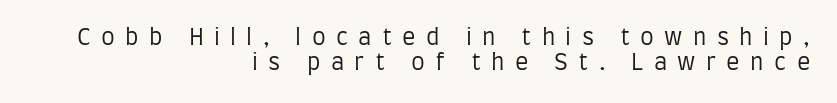
The image shows 22 px text type, upright; set right-aligned, tight line spacing (1.15x), unusually wide letter spacing (+0.47 em), not underlined.
